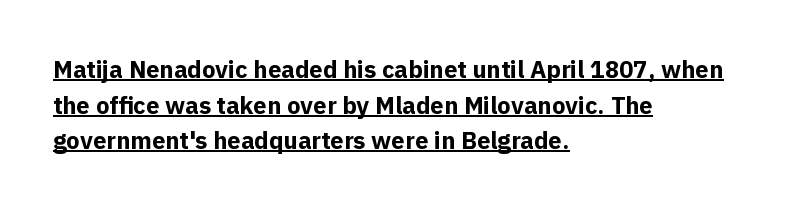
Q: Is the text bold? A: Yes.
Q: Is the text italic (slanted)? A: No, it is upright.
Q: Is the text underlined? A: Yes.
Q: How is the paragraph aligned? A: Left-aligned.
Q: Is the spacing between letters normal or unusually wide? A: Normal.
Q: Is the spacing between lines tight, normal or loose? A: Normal.
